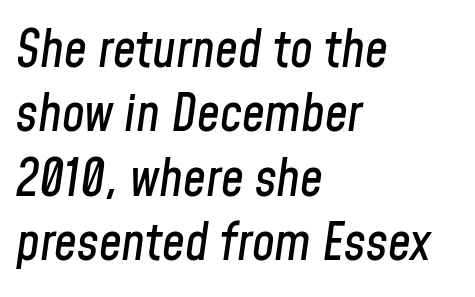
Q: Is the text italic (slanted)? A: Yes, it leans right by about 8 degrees.
Q: Is the text underlined? A: No.
Q: How is the paragraph aligned? A: Left-aligned.
Q: Is the spacing between letters normal or unusually wide? A: Normal.
Q: Is the spacing between lines tight, normal or loose? A: Normal.
Q: Width (condensed, normal, or wide)? A: Condensed.
Q: Stroke contrast? A: Low.
Q: x-height? A: Medium.
Q: Monospaced? A: No.
